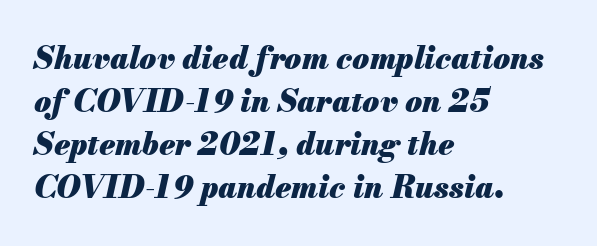
The typesetter chose a ragged-right arrangement here. Is this a fixed-width face? No — the glyphs have proportional, varying widths. Tracking value appears to be zero — textbook default spacing. Rows of type keep a routine distance in the vertical direction. Plenty of ink on the page — the face is bold. Check under the words: just untouched page.
